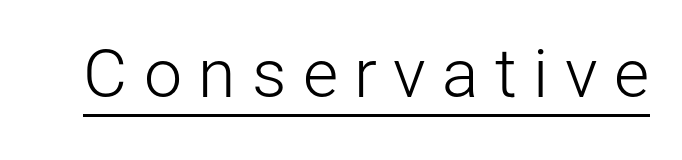
Q: Is the text bold? A: No.
Q: Is the text italic (slanted)? A: No, it is upright.
Q: Is the typeface a serif or a sans-serif typeface? A: Sans-serif.
Q: Is the text underlined? A: Yes.
Q: Is the spacing between letters normal or unusually wide? A: Unusually wide.
Q: Width (condensed, normal, or wide)? A: Normal.
Q: Stroke contrast? A: Low.
Q: x-height? A: Medium.
Q: Monospaced? A: No.
